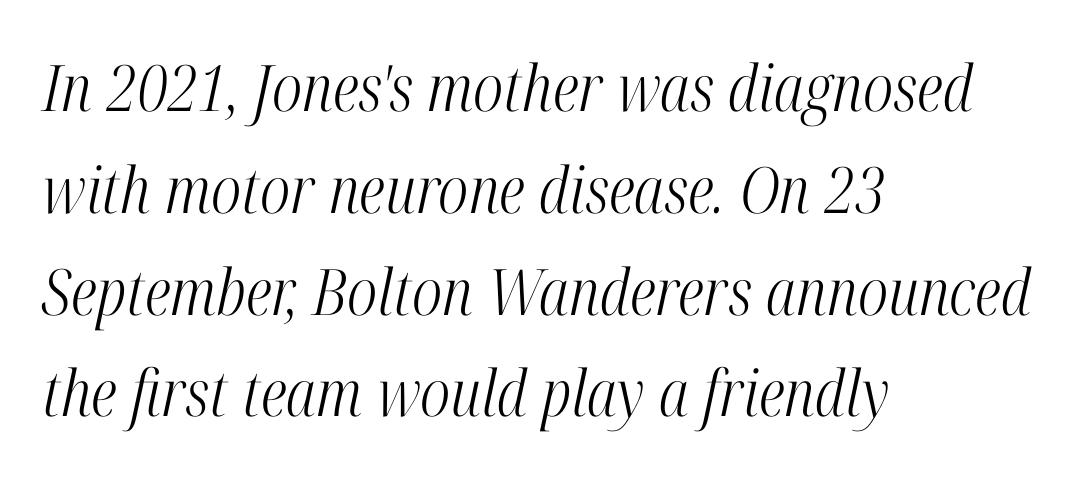
{"serif": "yes", "italic": "yes", "lean": "right", "slant_degrees": 12, "bold": "no", "weight": "light", "width": "condensed", "stroke_contrast": "high", "x_height": "medium", "monospaced": "no", "underline": "no", "align": "left", "line_spacing": "normal", "line_spacing_ratio": 1.59, "letter_spacing": "normal", "letter_spacing_em": 0.0, "glyph_px": 64}
